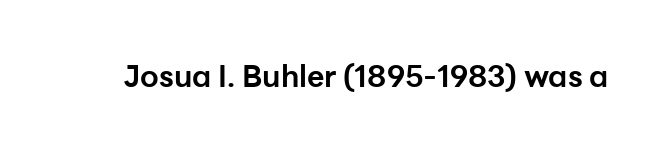
{"serif": "no", "italic": "no", "bold": "yes", "weight": "bold", "width": "normal", "stroke_contrast": "low", "x_height": "medium", "monospaced": "no", "underline": "no", "letter_spacing": "normal", "letter_spacing_em": 0.0, "glyph_px": 30}
